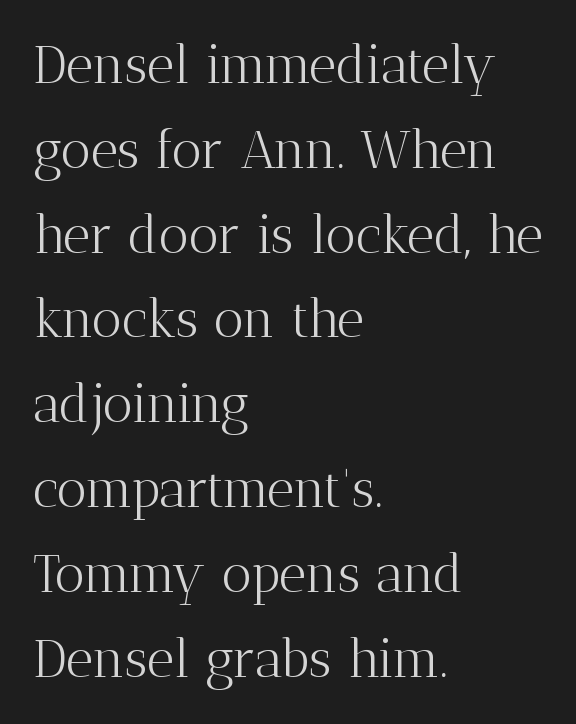
{"serif": "yes", "italic": "no", "bold": "no", "weight": "light", "width": "normal", "stroke_contrast": "medium", "x_height": "medium", "monospaced": "no", "underline": "no", "align": "left", "line_spacing": "normal", "line_spacing_ratio": 1.6, "letter_spacing": "normal", "letter_spacing_em": 0.0, "glyph_px": 53}
